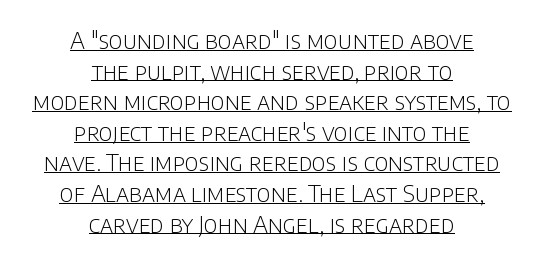
{"italic": "no", "bold": "no", "underline": "yes", "align": "center", "line_spacing": "normal", "line_spacing_ratio": 1.33, "letter_spacing": "normal", "letter_spacing_em": 0.0, "glyph_px": 23}
